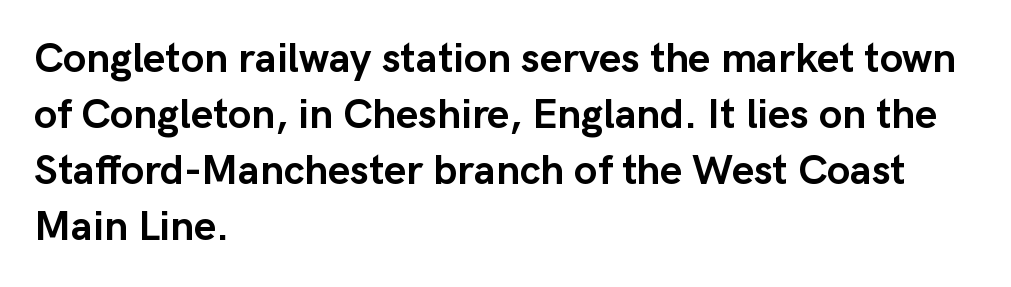
The image shows 42 px semibold sans-serif type, upright; set left-aligned, normal line spacing (1.33x), normal letter spacing, not underlined; low stroke contrast and a medium x-height.
